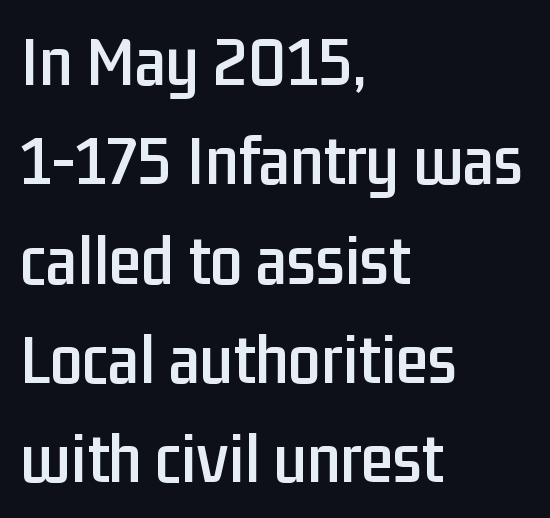
{"serif": "no", "italic": "no", "width": "condensed", "stroke_contrast": "low", "x_height": "medium", "monospaced": "no", "underline": "no", "align": "left", "line_spacing": "normal", "line_spacing_ratio": 1.36, "letter_spacing": "normal", "letter_spacing_em": 0.0, "glyph_px": 73}
